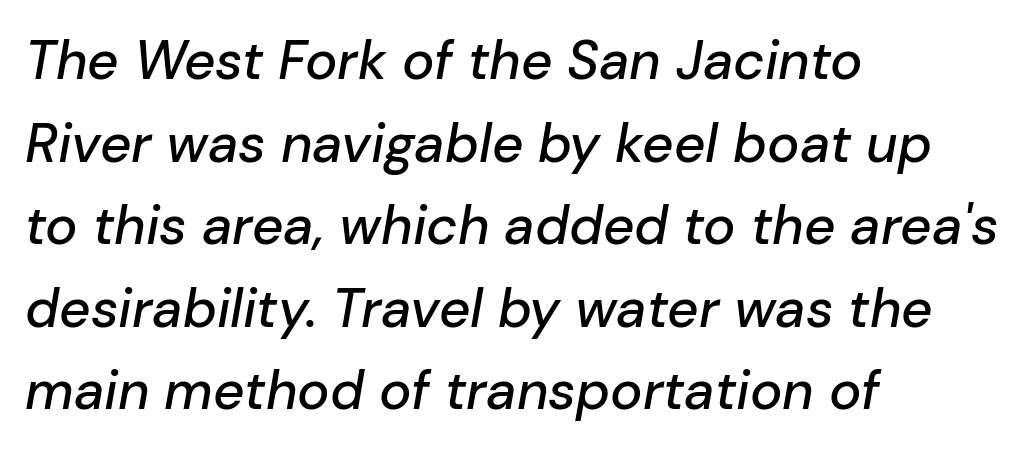
Q: Is the text italic (slanted)? A: Yes, it leans right by about 10 degrees.
Q: Is the text underlined? A: No.
Q: How is the paragraph aligned? A: Left-aligned.
Q: Is the spacing between letters normal or unusually wide? A: Normal.
Q: Is the spacing between lines tight, normal or loose? A: Normal.
Q: Width (condensed, normal, or wide)? A: Normal.
Q: Stroke contrast? A: Low.
Q: x-height? A: Medium.
Q: Monospaced? A: No.
